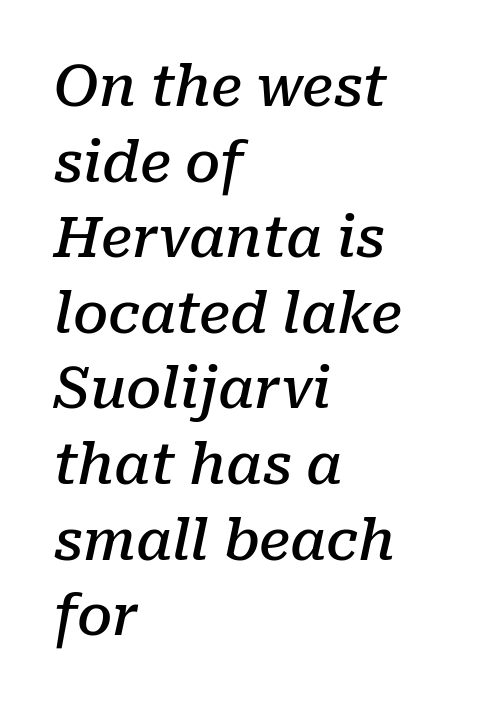
The image shows 56 px semibold serif type, italic (leaning right); set left-aligned, normal line spacing (1.35x), normal letter spacing, not underlined; low stroke contrast and a medium x-height.
